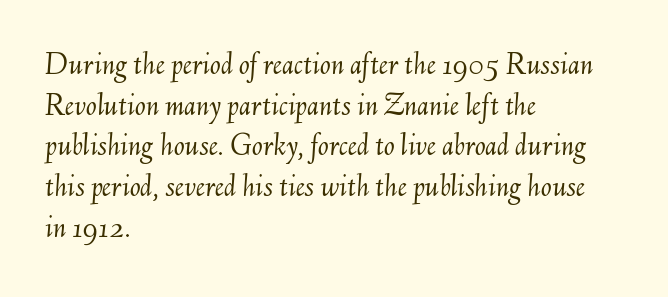
{"italic": "yes", "lean": "right", "slant_degrees": 6, "bold": "no", "weight": "light", "width": "normal", "stroke_contrast": "medium", "x_height": "small", "monospaced": "no", "underline": "no", "align": "left", "line_spacing": "normal", "line_spacing_ratio": 1.27, "letter_spacing": "normal", "letter_spacing_em": 0.0, "glyph_px": 32}
